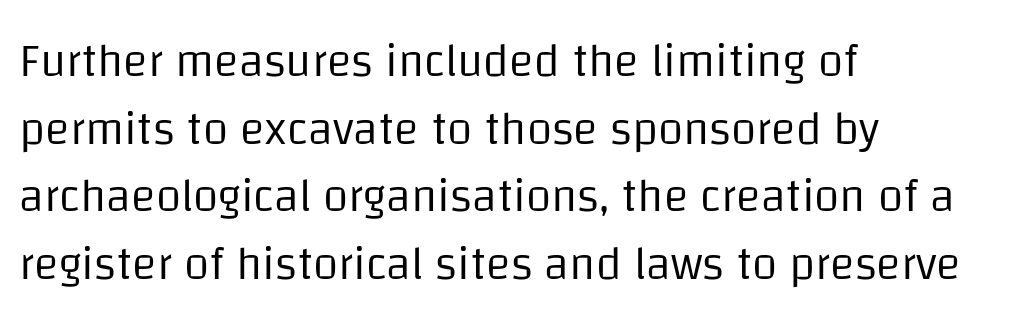
This rendering uses left alignment, leaving the right contour irregular. Quick note: not italic, upright. Quick note: interline space is typical. The rendering keeps characters at their native spacing. These glyphs show unthickened strokes, regular width or finer. The space directly below the letters is spotless.
